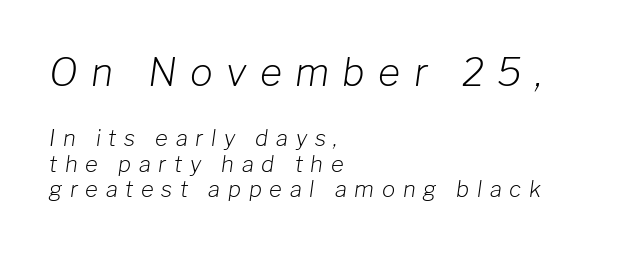
Q: Is the text bold? A: No.
Q: Is the text italic (slanted)? A: Yes, it leans right by about 8 degrees.
Q: Is the text underlined? A: No.
Q: How is the paragraph aligned? A: Left-aligned.
Q: Is the spacing between letters normal or unusually wide? A: Unusually wide.
Q: Which block of text is set in a larger size, the first (top) or the second (bottom)? A: The first (top) one.
Q: Width (condensed, normal, or wide)? A: Normal.
Q: Stroke contrast? A: Low.
Q: x-height? A: Medium.
Q: Monospaced? A: No.
